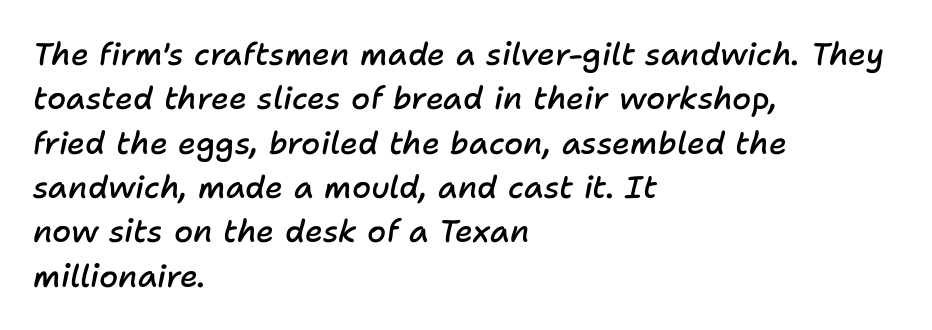
Slanted lettering throughout. These lines sit exactly where default settings would place them. The letters sit at their default tracking, neither squeezed nor spread. Weight: semibold (demi). A classic flush-left, rag-right setting is used for this passage.
